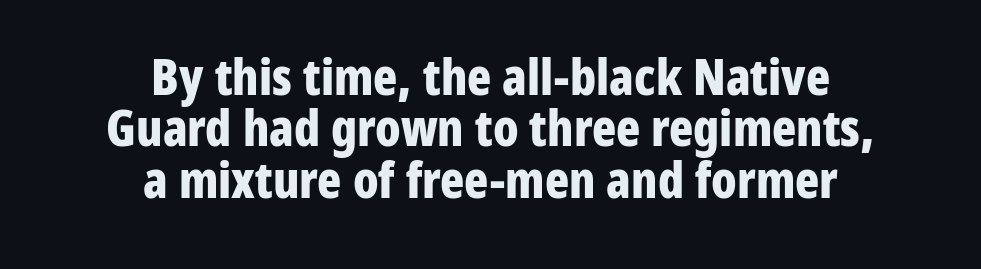
{"serif": "no", "italic": "no", "bold": "yes", "weight": "bold", "width": "condensed", "stroke_contrast": "low", "x_height": "medium", "monospaced": "no", "underline": "no", "align": "center", "line_spacing": "tight", "line_spacing_ratio": 1.03, "letter_spacing": "normal", "letter_spacing_em": 0.0, "glyph_px": 50}
